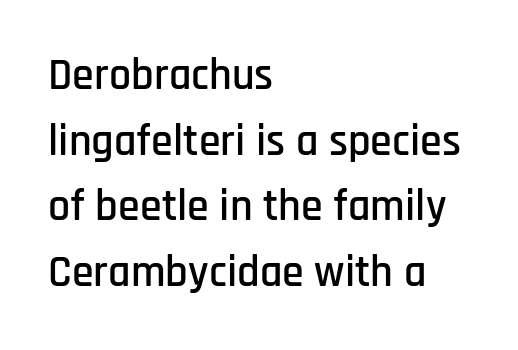
{"serif": "no", "italic": "no", "width": "condensed", "stroke_contrast": "low", "x_height": "large", "monospaced": "no", "underline": "no", "align": "left", "line_spacing": "normal", "line_spacing_ratio": 1.49, "letter_spacing": "normal", "letter_spacing_em": 0.0, "glyph_px": 44}
